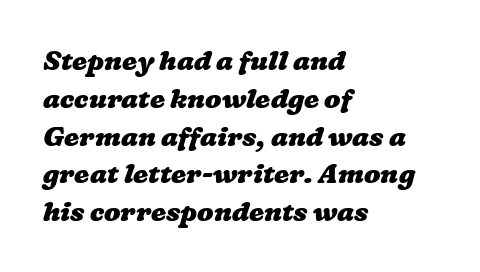
The image shows 27 px bold type; set left-aligned, normal line spacing (1.4x), normal letter spacing, not underlined.
